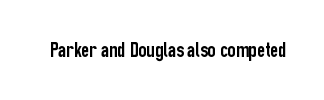
Q: Is the text italic (slanted)? A: No, it is upright.
Q: Is the text underlined? A: No.
Q: Is the spacing between letters normal or unusually wide? A: Normal.
